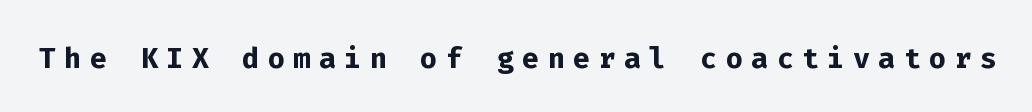
Q: Is the text bold? A: Yes.
Q: Is the text italic (slanted)? A: No, it is upright.
Q: Is the typeface a serif or a sans-serif typeface? A: Sans-serif.
Q: Is the text underlined? A: No.
Q: Is the spacing between letters normal or unusually wide? A: Unusually wide.
Q: Width (condensed, normal, or wide)? A: Normal.
Q: Stroke contrast? A: Low.
Q: x-height? A: Medium.
Q: Monospaced? A: Yes.
